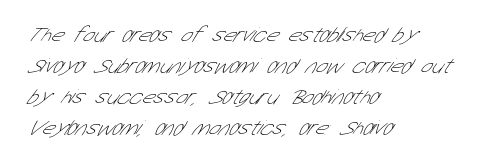
Q: Is the text bold? A: No.
Q: Is the text underlined? A: No.
Q: How is the paragraph aligned? A: Left-aligned.
Q: Is the spacing between letters normal or unusually wide? A: Normal.
Q: Is the spacing between lines tight, normal or loose? A: Normal.
